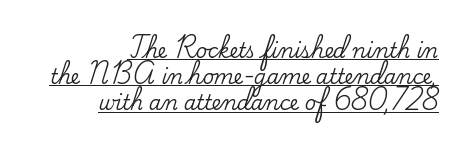
The image shows 20 px text type; set right-aligned, normal line spacing (1.31x), normal letter spacing, underlined.
